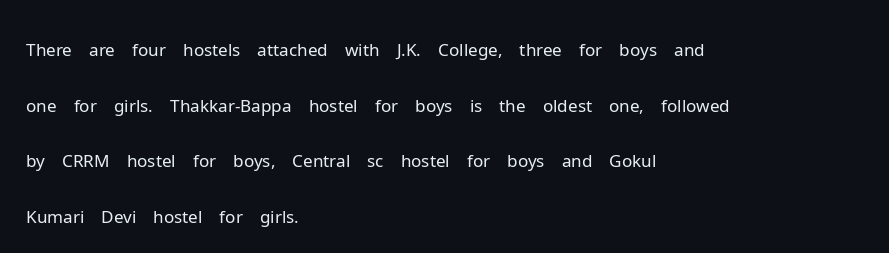
The image shows 35 px light sans-serif type, upright; set left-aligned, normal line spacing (1.59x), normal letter spacing, not underlined; low stroke contrast and a medium x-height.
